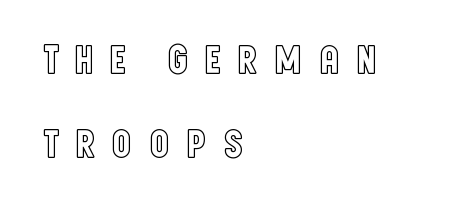
The image shows 41 px condensed type, upright; set left-aligned, loose line spacing (2.04x), unusually wide letter spacing (+0.37 em), not underlined; a large x-height.
